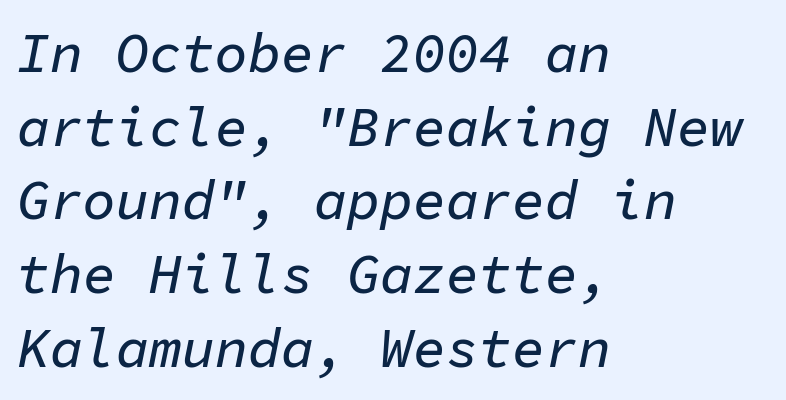
The image shows 55 px text type, italic (leaning right), monospaced; set left-aligned, normal line spacing (1.34x), normal letter spacing, not underlined; low stroke contrast and a medium x-height.
